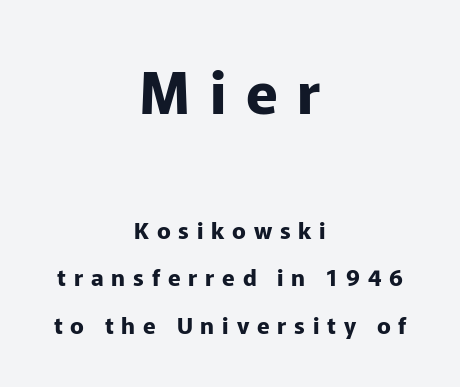
These lines stack symmetrically, like a column narrowing and widening about its center. These lines have a slow, spaced-out rhythm from letter to letter. This rendering features lettering with no underline. Which chunk is bigger? The first one — the top block dwarfs the bottom.
